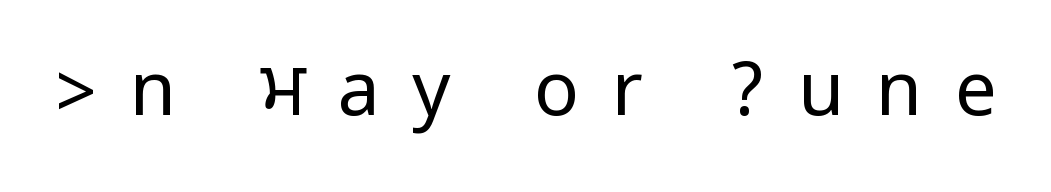
{"serif": "no", "italic": "no", "bold": "no", "weight": "regular", "width": "condensed", "stroke_contrast": "low", "underline": "no", "letter_spacing": "wide", "letter_spacing_em": 0.43, "glyph_px": 75}
